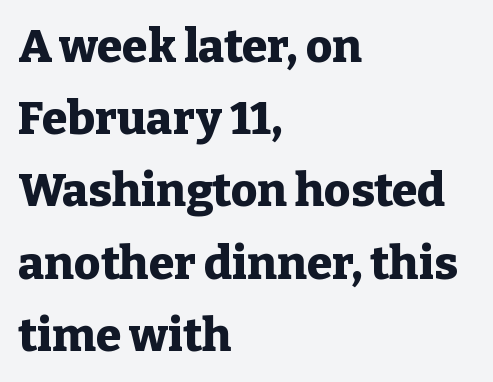
The image shows 46 px heavy serif type, upright; set left-aligned, normal line spacing (1.57x), normal letter spacing, not underlined; low stroke contrast and a medium x-height.
